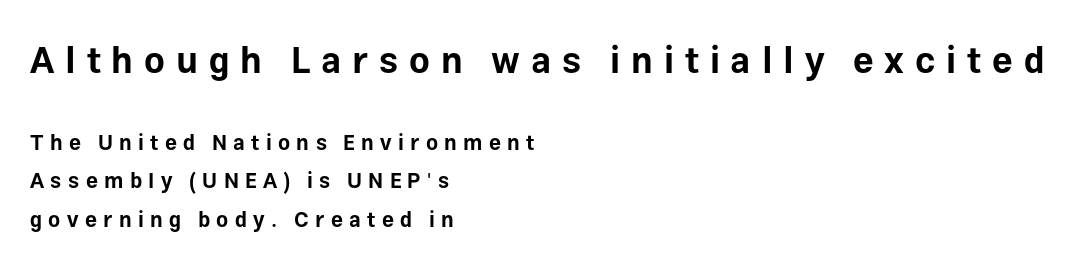
Q: Is the text bold? A: Yes.
Q: Is the text italic (slanted)? A: No, it is upright.
Q: Is the typeface a serif or a sans-serif typeface? A: Sans-serif.
Q: Is the text underlined? A: No.
Q: How is the paragraph aligned? A: Left-aligned.
Q: Is the spacing between letters normal or unusually wide? A: Unusually wide.
Q: Which block of text is set in a larger size, the first (top) or the second (bottom)? A: The first (top) one.
Q: Width (condensed, normal, or wide)? A: Normal.
Q: Stroke contrast? A: Low.
Q: x-height? A: Medium.
Q: Monospaced? A: No.
